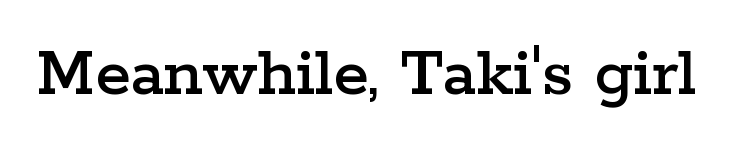
Q: Is the text italic (slanted)? A: No, it is upright.
Q: Is the typeface a serif or a sans-serif typeface? A: Serif.
Q: Is the text underlined? A: No.
Q: Is the spacing between letters normal or unusually wide? A: Normal.
Q: Width (condensed, normal, or wide)? A: Wide.
Q: Stroke contrast? A: Low.
Q: x-height? A: Medium.
Q: Monospaced? A: No.
